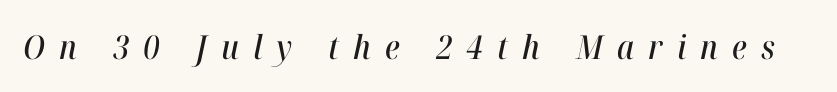
{"italic": "yes", "lean": "right", "slant_degrees": 12, "width": "condensed", "stroke_contrast": "high", "x_height": "medium", "monospaced": "no", "underline": "no", "letter_spacing": "wide", "letter_spacing_em": 0.43, "glyph_px": 33}
